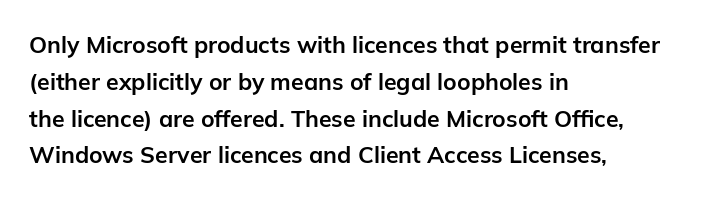
The image shows 23 px bold type, upright; set left-aligned, normal line spacing (1.6x), normal letter spacing, not underlined.
